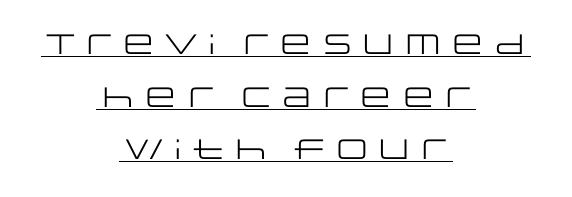
{"serif": "no", "italic": "no", "bold": "no", "weight": "regular", "width": "wide", "stroke_contrast": "low", "x_height": "large", "monospaced": "no", "underline": "yes", "align": "center", "line_spacing_ratio": 1.88, "letter_spacing": "normal", "letter_spacing_em": 0.0, "glyph_px": 28}
